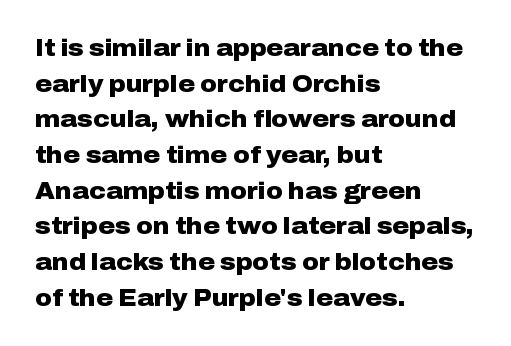
The image shows 23 px bold type, upright; set left-aligned, normal line spacing (1.55x), normal letter spacing, not underlined.
